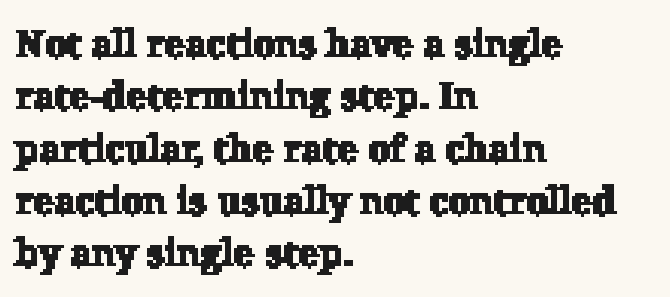
{"serif": "yes", "width": "normal", "stroke_contrast": "low", "x_height": "medium", "monospaced": "no", "underline": "no", "align": "left", "line_spacing": "normal", "line_spacing_ratio": 1.34, "letter_spacing": "normal", "letter_spacing_em": 0.0, "glyph_px": 39}
